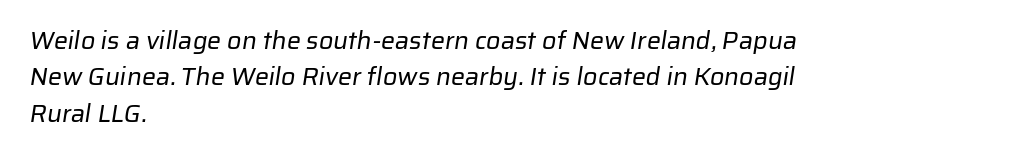
{"bold": "no", "underline": "no", "align": "left", "line_spacing": "normal", "line_spacing_ratio": 1.46, "letter_spacing": "normal", "letter_spacing_em": 0.0, "glyph_px": 25}
